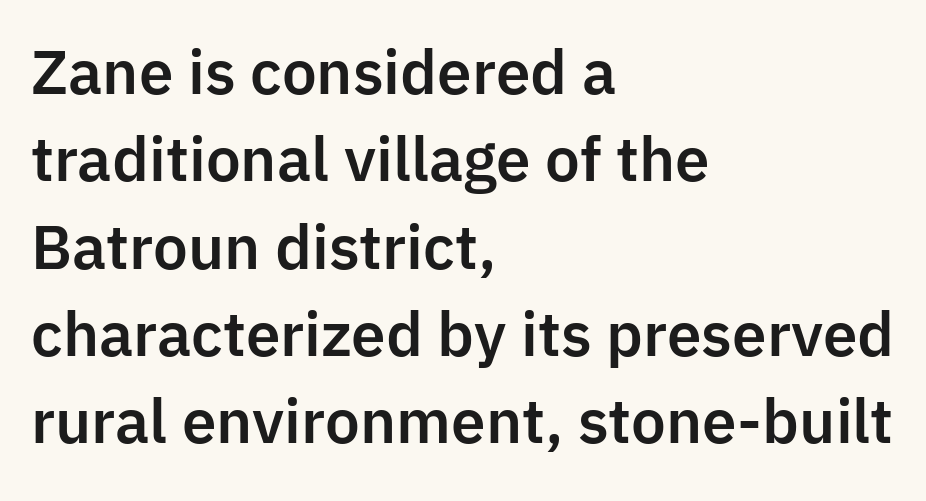
The image shows 59 px sans-serif type, upright; set left-aligned, normal line spacing (1.48x), normal letter spacing, not underlined; low stroke contrast and a medium x-height.
